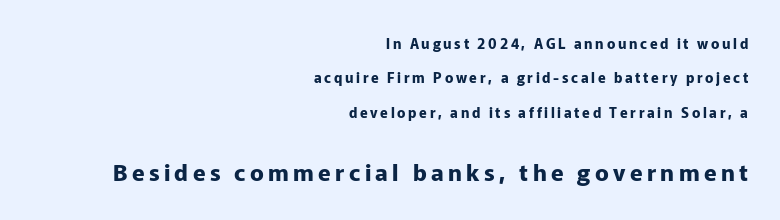
Q: Is the text bold? A: Yes.
Q: Is the text italic (slanted)? A: No, it is upright.
Q: Is the text underlined? A: No.
Q: How is the paragraph aligned? A: Right-aligned.
Q: Is the spacing between lines tight, normal or loose? A: Loose.
Q: Which block of text is set in a larger size, the first (top) or the second (bottom)? A: The second (bottom) one.
